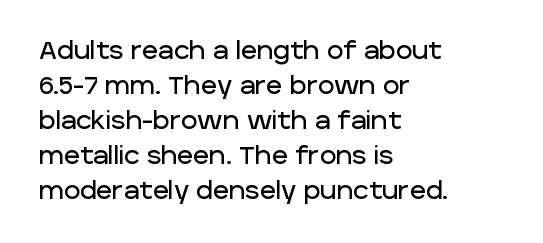
{"italic": "no", "underline": "no", "align": "left", "line_spacing": "normal", "line_spacing_ratio": 1.4, "letter_spacing": "normal", "letter_spacing_em": 0.0, "glyph_px": 25}
